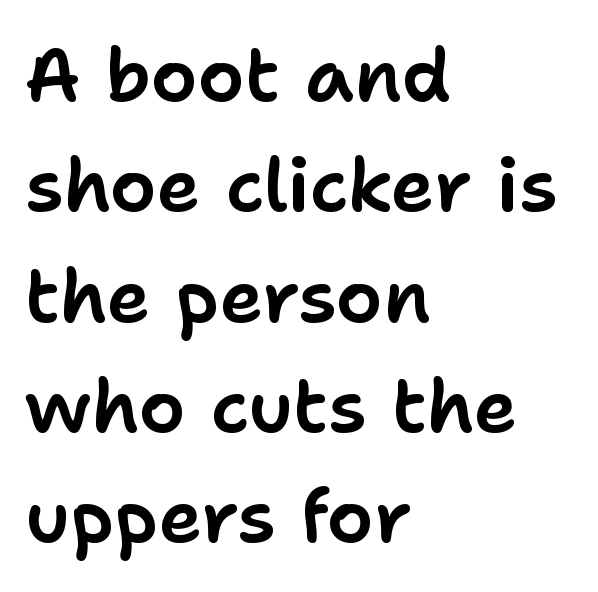
The image shows 74 px sans-serif type, upright; set left-aligned, normal line spacing (1.49x), normal letter spacing, not underlined; low stroke contrast and a medium x-height.
